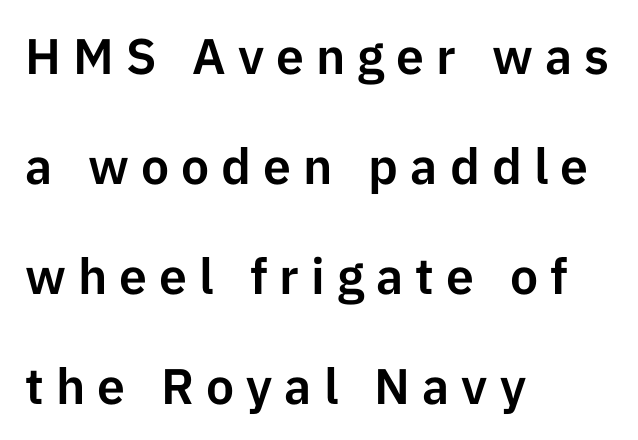
The image shows 50 px sans-serif type, upright; set left-aligned, loose line spacing (2.2x), unusually wide letter spacing (+0.24 em), not underlined; low stroke contrast and a medium x-height.
